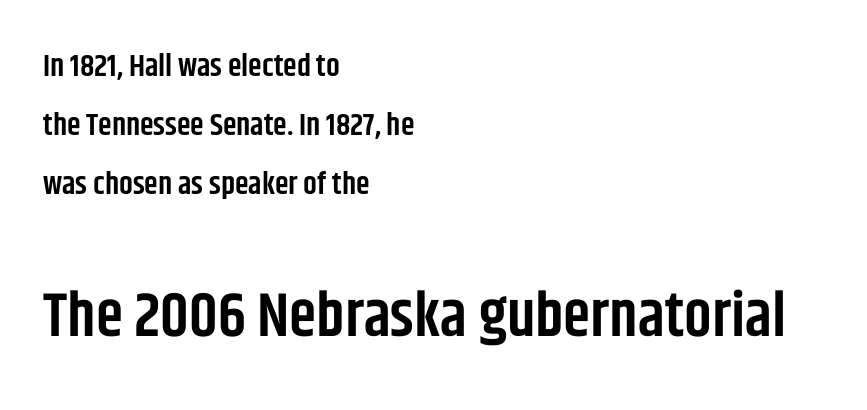
The zone under the glyphs is completely vacant. Rendered with straight, roman letterforms. Typeset ragged right — the left edge is the straight one. The later block is typeset at a bigger size than the earlier block. Grotesque or geometric, the face here clearly has no serifs. Students, note that the glyphs here touch the page at normal intervals.
